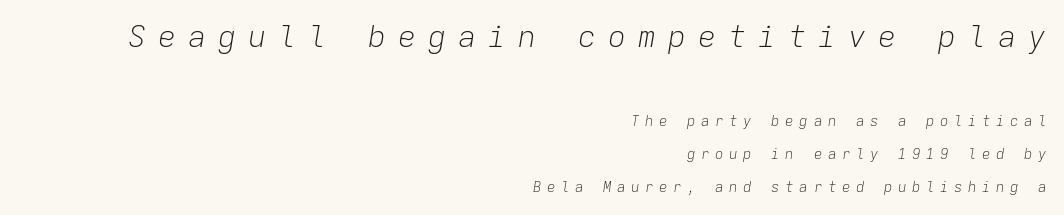
Loosely led — the rows are spread out. The specimen omits any rule beneath the text block's lines. Scale decreases going downward across the two blocks. Summary of weight: not heavy and not bold. Here the glyphs are tracked loosely, breaking word shapes into spaced letters. Typeset ragged left — the right edge is the straight one.
